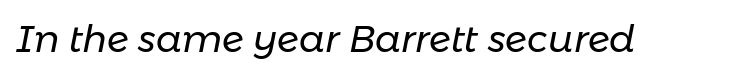
The image shows 37 px regular-weight type, italic (leaning right); set normal letter spacing, not underlined; low stroke contrast and a medium x-height.
